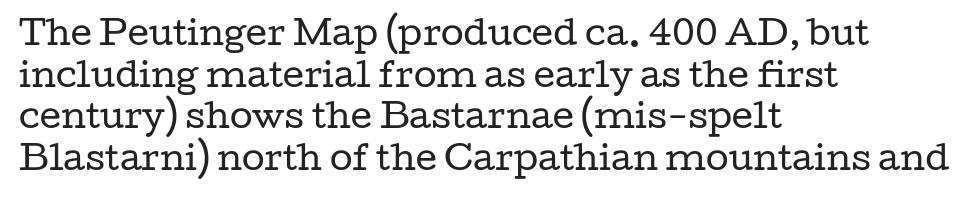
Q: Is the text bold? A: No.
Q: Is the text italic (slanted)? A: No, it is upright.
Q: Is the typeface a serif or a sans-serif typeface? A: Serif.
Q: Is the text underlined? A: No.
Q: How is the paragraph aligned? A: Left-aligned.
Q: Is the spacing between letters normal or unusually wide? A: Normal.
Q: Is the spacing between lines tight, normal or loose? A: Normal.
Q: Width (condensed, normal, or wide)? A: Wide.
Q: Stroke contrast? A: Low.
Q: x-height? A: Medium.
Q: Monospaced? A: No.
